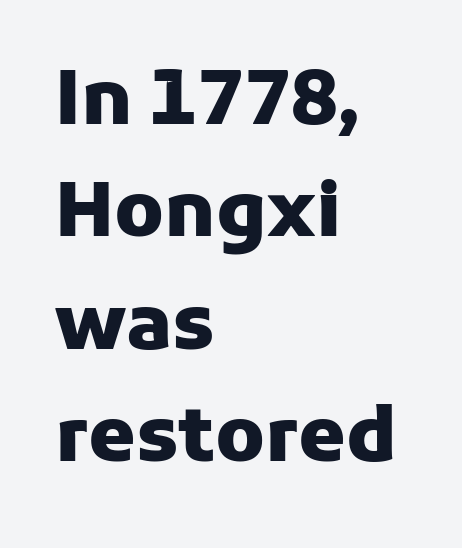
Students, observe: this is what conventionally led text looks like. Compared with typical body copy, the letter spacing here is the same. The ragged edge is on the right, which tells us the setting is flush left. As a designer I'd log this as weight 700, bold.
